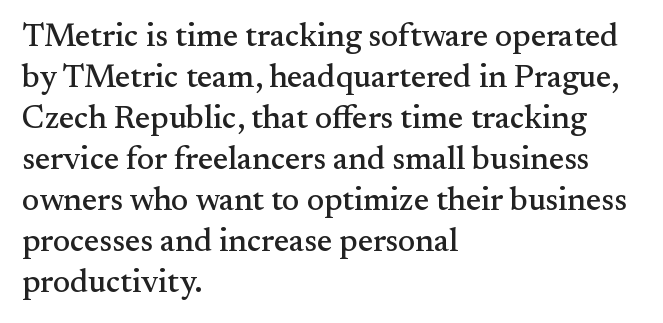
Proportional: the letters do not fall into vertical columns. Descenders are the only things crossing below the line. The face used here is seriffed, in the tradition of book romans. The horizontal fit of the characters is conventional and even. Italic: no, the glyphs are upright roman. Typeset ragged right — the left edge is the straight one.
